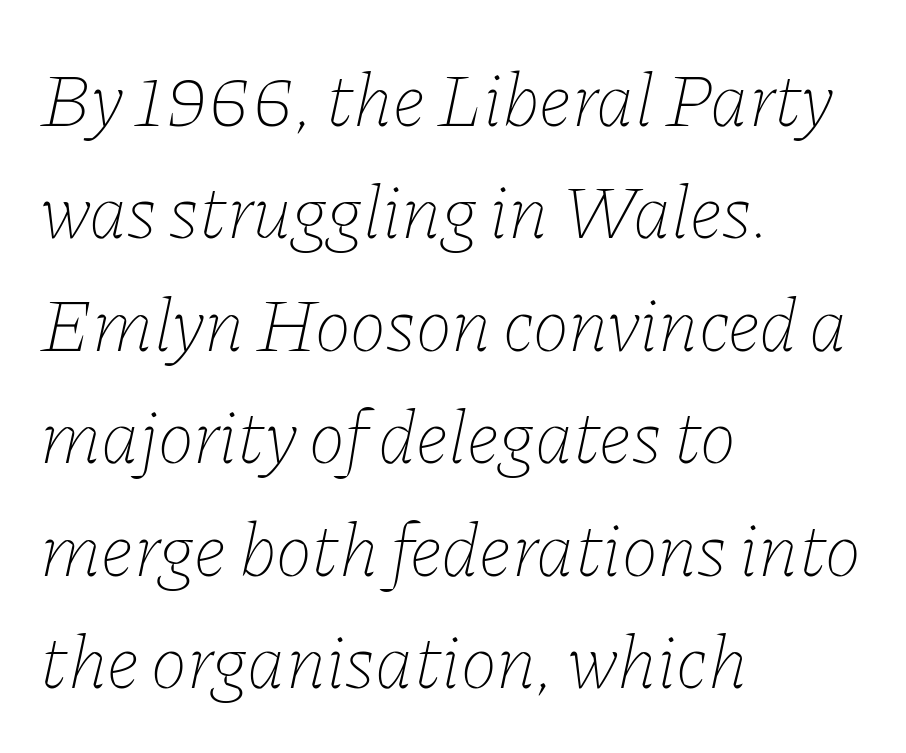
Observe the lean: these are italic letterforms. The passage shown is typed in a proportional face where columns would drift. The area under the type is left untouched. Counters stay open thanks to moderate or lighter strokes.
